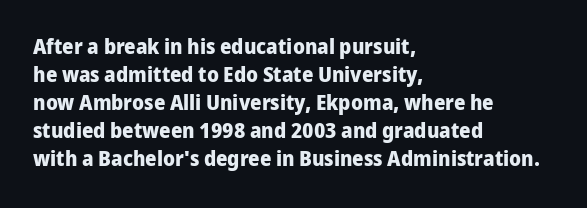
The axis of the letterforms is exactly vertical. Leftover space on each line is placed entirely after the last word. Each row of text sits above clean, open space. Students, note that the glyphs here touch the page at normal intervals.
